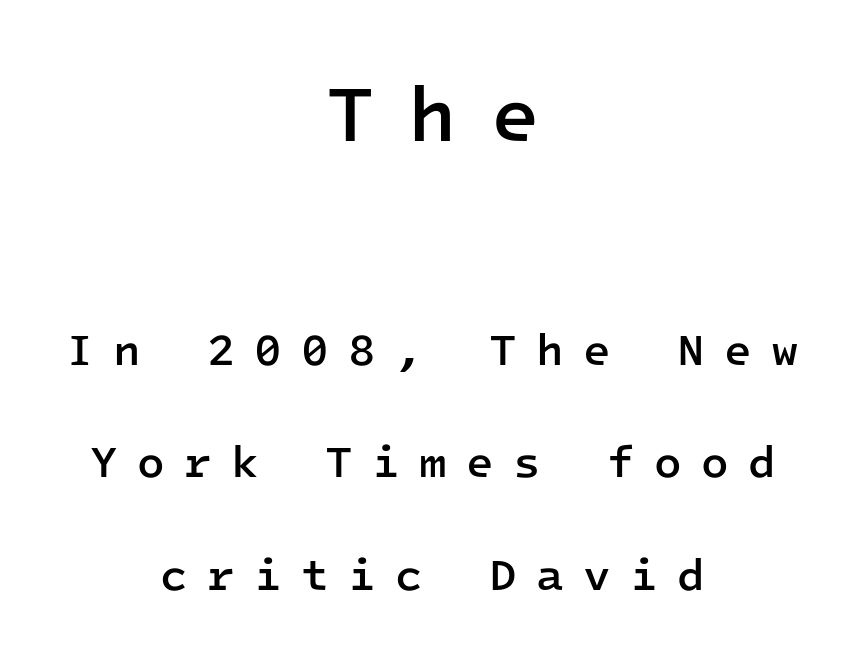
The image shows 79 px semibold sans-serif type, upright, monospaced; set centered, loose line spacing (2.5x), unusually wide letter spacing (+0.43 em), not underlined; the first (top) block is 1.76x larger; low stroke contrast and a medium x-height.
